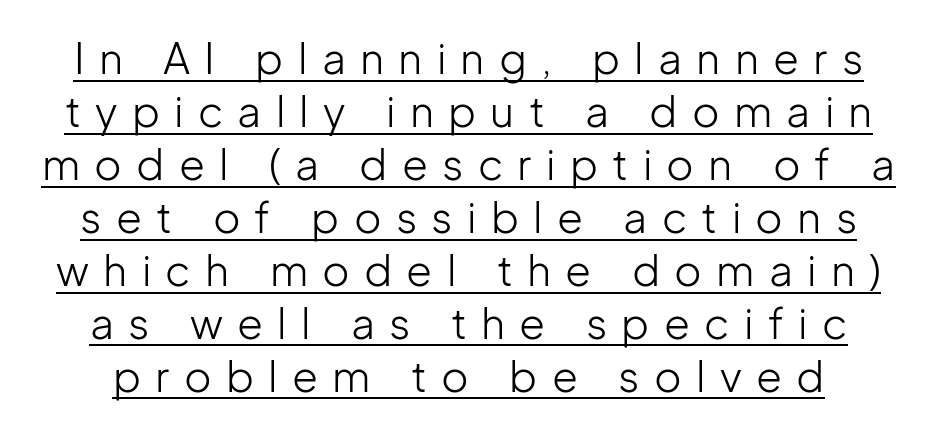
Q: Is the text bold? A: No.
Q: Is the text italic (slanted)? A: No, it is upright.
Q: Is the typeface a serif or a sans-serif typeface? A: Sans-serif.
Q: Is the text underlined? A: Yes.
Q: Is the spacing between letters normal or unusually wide? A: Unusually wide.
Q: Is the spacing between lines tight, normal or loose? A: Normal.
Q: Width (condensed, normal, or wide)? A: Normal.
Q: Stroke contrast? A: Low.
Q: x-height? A: Medium.
Q: Monospaced? A: No.
